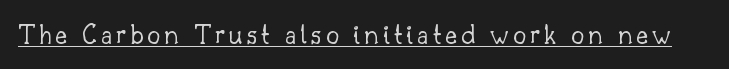
Q: Is the text bold? A: No.
Q: Is the text italic (slanted)? A: No, it is upright.
Q: Is the text underlined? A: Yes.
Q: Width (condensed, normal, or wide)? A: Normal.
Q: Stroke contrast? A: Low.
Q: x-height? A: Small.
Q: Monospaced? A: No.
